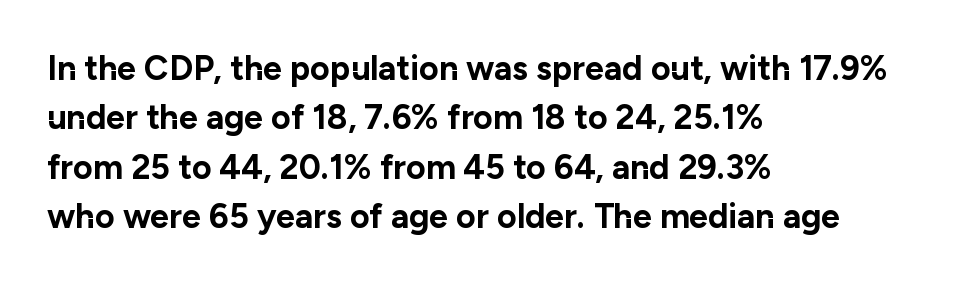
Caption: standard tracking, unaltered. Compared with a centered layout, this one pins lines to the left instead. Type style note: lacks serifs. No word sits above an underline. The rendering uses a bold face; every stroke is thick and dark. Looks like regular typesetting: each glyph gets only the width it needs.
